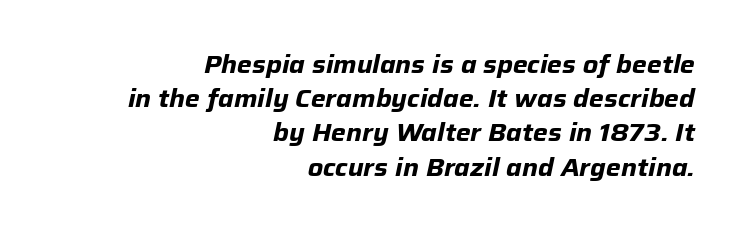
Q: Is the text bold? A: Yes.
Q: Is the text italic (slanted)? A: Yes, it leans right by about 12 degrees.
Q: Is the text underlined? A: No.
Q: How is the paragraph aligned? A: Right-aligned.
Q: Is the spacing between letters normal or unusually wide? A: Normal.
Q: Is the spacing between lines tight, normal or loose? A: Normal.
